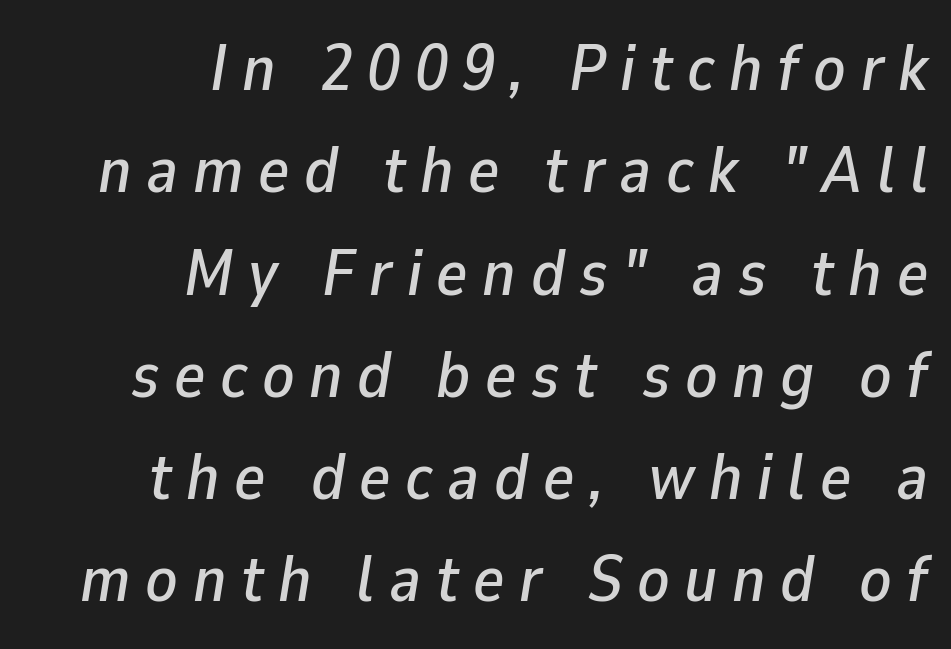
Q: Is the text italic (slanted)? A: Yes, it leans right by about 9 degrees.
Q: Is the text underlined? A: No.
Q: How is the paragraph aligned? A: Right-aligned.
Q: Is the spacing between letters normal or unusually wide? A: Unusually wide.
Q: Is the spacing between lines tight, normal or loose? A: Normal.
Q: Width (condensed, normal, or wide)? A: Normal.
Q: Stroke contrast? A: Low.
Q: x-height? A: Medium.
Q: Monospaced? A: No.
